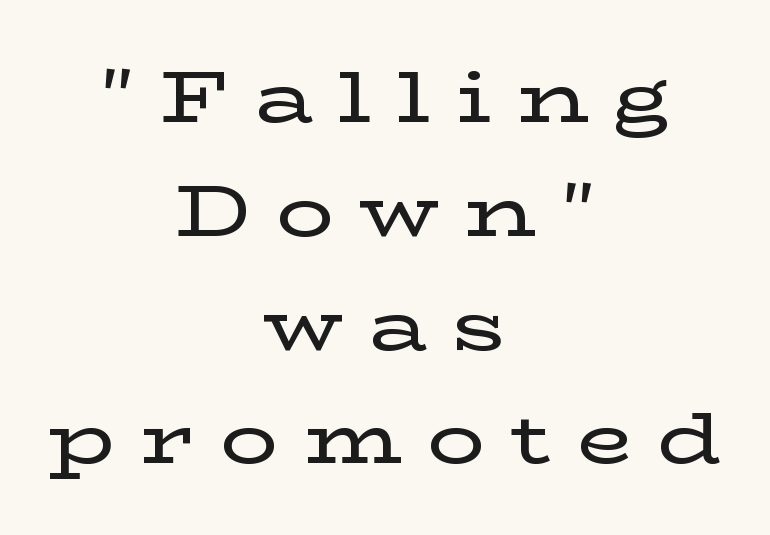
{"serif": "yes", "italic": "no", "width": "wide", "stroke_contrast": "low", "x_height": "medium", "monospaced": "no", "underline": "no", "align": "center", "line_spacing": "normal", "line_spacing_ratio": 1.58, "letter_spacing": "wide", "letter_spacing_em": 0.35, "glyph_px": 72}
